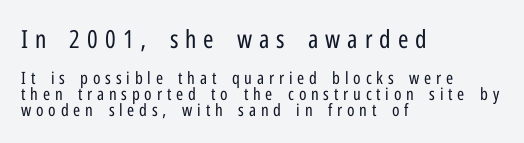
Q: Is the text bold? A: No.
Q: Is the text italic (slanted)? A: No, it is upright.
Q: Is the text underlined? A: No.
Q: How is the paragraph aligned? A: Left-aligned.
Q: Is the spacing between letters normal or unusually wide? A: Unusually wide.
Q: Is the spacing between lines tight, normal or loose? A: Tight.
Q: Which block of text is set in a larger size, the first (top) or the second (bottom)? A: The first (top) one.
